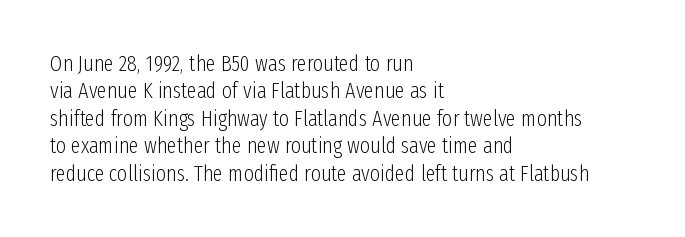
Q: Is the text bold? A: No.
Q: Is the text italic (slanted)? A: No, it is upright.
Q: Is the text underlined? A: No.
Q: How is the paragraph aligned? A: Left-aligned.
Q: Is the spacing between letters normal or unusually wide? A: Normal.
Q: Is the spacing between lines tight, normal or loose? A: Normal.
